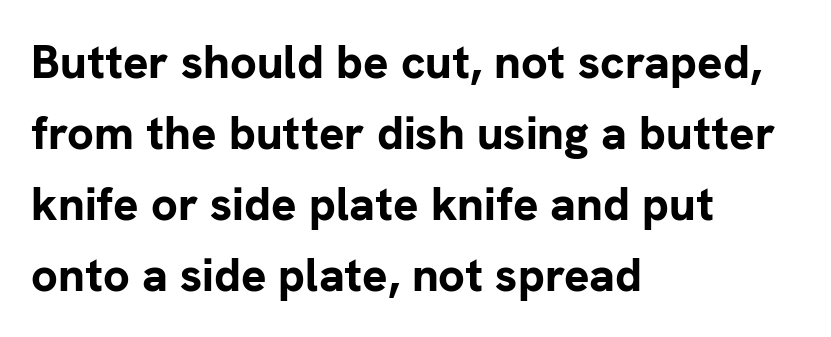
{"serif": "no", "italic": "no", "bold": "yes", "weight": "bold", "width": "normal", "stroke_contrast": "low", "x_height": "medium", "monospaced": "no", "underline": "no", "align": "left", "line_spacing": "normal", "line_spacing_ratio": 1.51, "letter_spacing": "normal", "letter_spacing_em": 0.0, "glyph_px": 47}
